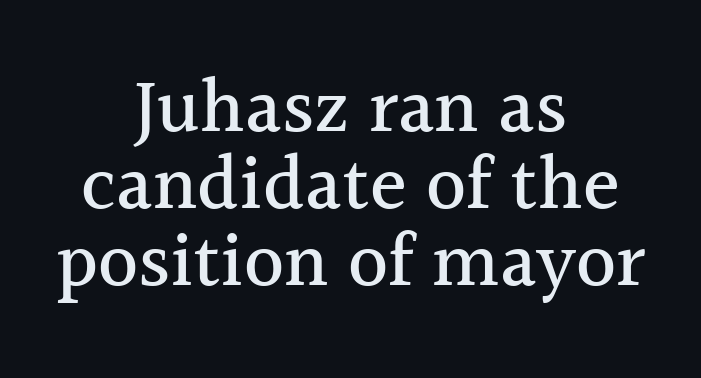
Q: Is the text italic (slanted)? A: No, it is upright.
Q: Is the typeface a serif or a sans-serif typeface? A: Serif.
Q: Is the text underlined? A: No.
Q: How is the paragraph aligned? A: Centered.
Q: Is the spacing between letters normal or unusually wide? A: Normal.
Q: Is the spacing between lines tight, normal or loose? A: Tight.
Q: Width (condensed, normal, or wide)? A: Normal.
Q: x-height? A: Medium.
Q: Monospaced? A: No.
